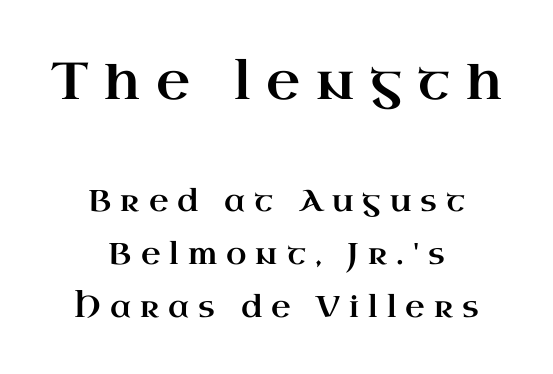
Rule under the text: the space is simply empty. This is serif lettering, the kind often seen in printed books. Horizontal alignment here is central, giving a formal, balanced look. These lines are rendered in a variable-pitch font. Look at the glyph heights: the upper group is clearly the bigger setting.
